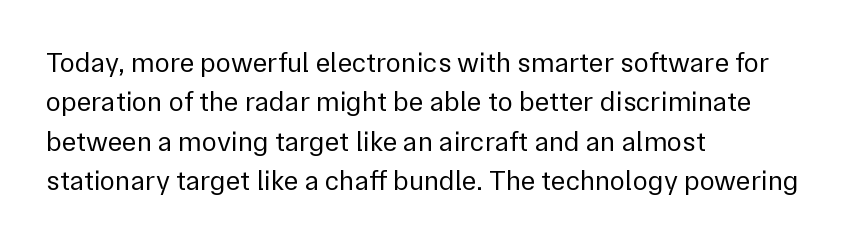
A roman cut, with each character standing at attention. Default kerning and tracking; the words read as compact shapes. The designer left line spacing at the default. This sample is left-justified, so line endings fall wherever the words run out. Descenders are the only things crossing below the line. Is this a heavy cut? Hardly; it is regular or lighter.
